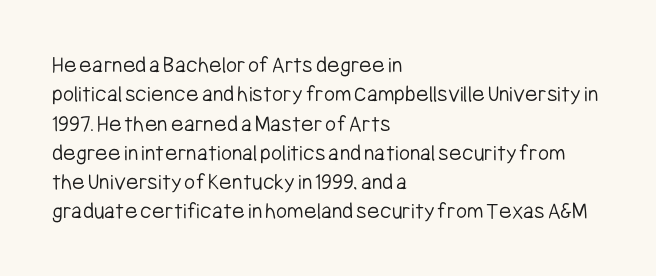
Notice how the stems are strictly vertical — no italics here. Standard letterfit; no display-style spreading of the glyphs. The space beneath each line is pristine and unruled. Counters stay open thanks to moderate or lighter strokes. A classic flush-left, rag-right setting is used for this passage.
